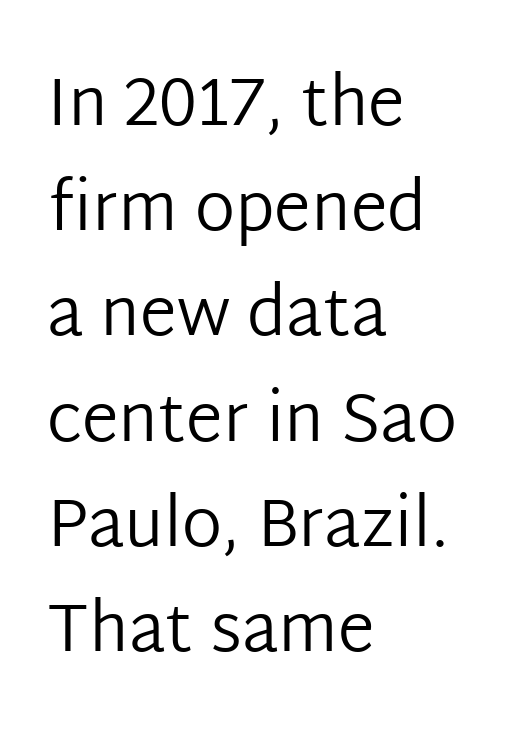
{"serif": "no", "italic": "no", "bold": "no", "weight": "regular", "width": "normal", "stroke_contrast": "low", "x_height": "medium", "monospaced": "no", "underline": "no", "align": "left", "line_spacing": "normal", "line_spacing_ratio": 1.57, "letter_spacing": "normal", "letter_spacing_em": 0.0, "glyph_px": 67}
